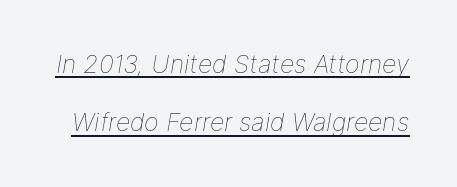
{"italic": "yes", "lean": "right", "slant_degrees": 9, "bold": "no", "underline": "yes", "line_spacing": "loose", "line_spacing_ratio": 2.34, "letter_spacing": "normal", "letter_spacing_em": 0.0, "glyph_px": 25}
